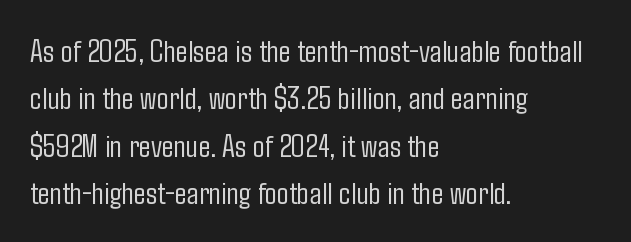
{"serif": "no", "italic": "no", "bold": "no", "weight": "light", "width": "condensed", "stroke_contrast": "low", "x_height": "medium", "monospaced": "no", "underline": "no", "align": "left", "line_spacing": "normal", "line_spacing_ratio": 1.48, "letter_spacing": "normal", "letter_spacing_em": 0.0, "glyph_px": 32}
